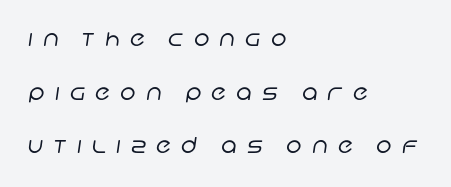
{"bold": "no", "underline": "no", "align": "left", "line_spacing": "loose", "line_spacing_ratio": 2.44, "letter_spacing": "wide", "letter_spacing_em": 0.46, "glyph_px": 22}
